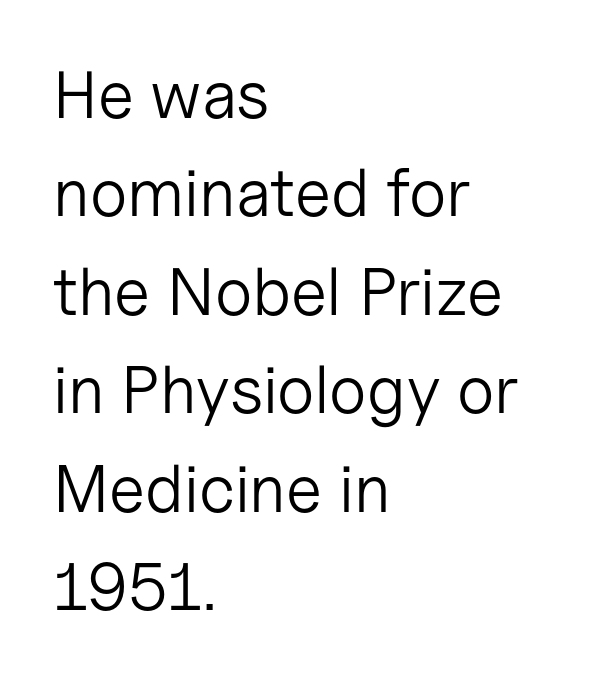
I'd call this a sans setting — the letters go barefoot. Note the varied advance widths — an 'i' is clearly narrower than an 'm'. Students, observe: this is what conventionally led text looks like. Quick note: underline off.
